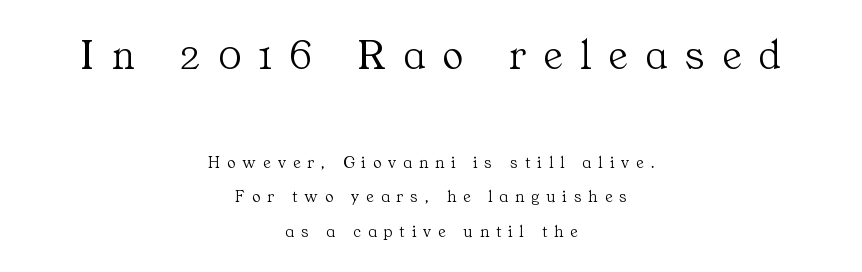
The image shows 43 px light serif type, upright; set centered, loose line spacing (2.05x), unusually wide letter spacing (+0.42 em), not underlined; the first (top) block is 2.53x larger; medium stroke contrast and a medium x-height.
